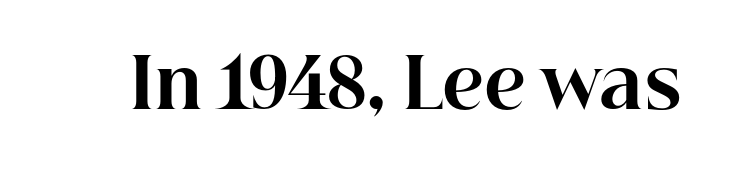
Q: Is the text bold? A: Yes.
Q: Is the text italic (slanted)? A: No, it is upright.
Q: Is the typeface a serif or a sans-serif typeface? A: Serif.
Q: Is the text underlined? A: No.
Q: Is the spacing between letters normal or unusually wide? A: Normal.
Q: Width (condensed, normal, or wide)? A: Normal.
Q: Stroke contrast? A: High.
Q: x-height? A: Medium.
Q: Monospaced? A: No.
